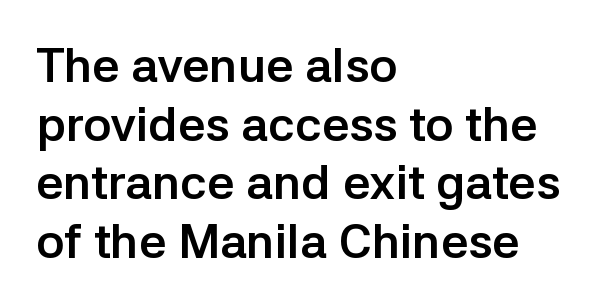
{"serif": "no", "italic": "no", "bold": "yes", "weight": "semibold", "width": "normal", "stroke_contrast": "low", "x_height": "medium", "monospaced": "no", "underline": "no", "align": "left", "line_spacing_ratio": 1.22, "letter_spacing": "normal", "letter_spacing_em": 0.0, "glyph_px": 48}
